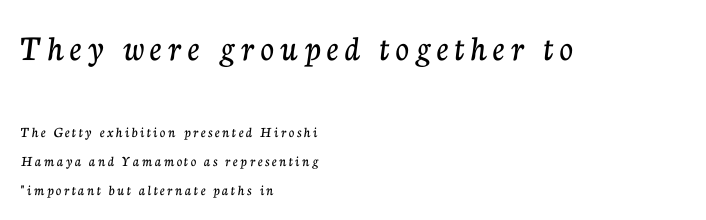
Letterform terminals end in serifs throughout the passage. Visually, the top section dominates because its glyphs are scaled up. A clean baseline with only descenders dipping below it.
